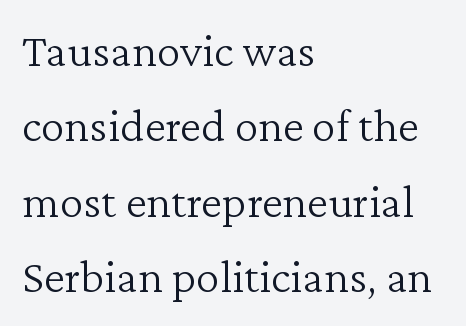
The image shows 48 px light serif type, upright; set left-aligned, normal line spacing (1.57x), normal letter spacing, not underlined; low stroke contrast and a medium x-height.
